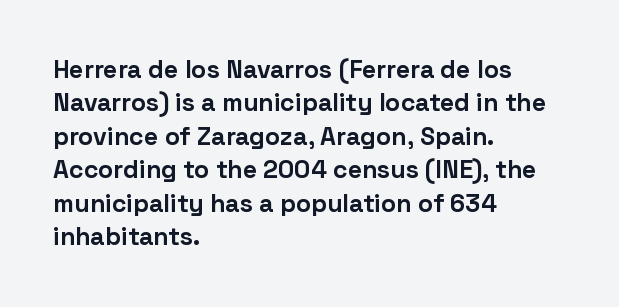
Q: Is the text bold? A: Yes.
Q: Is the text italic (slanted)? A: No, it is upright.
Q: Is the text underlined? A: No.
Q: How is the paragraph aligned? A: Left-aligned.
Q: Is the spacing between letters normal or unusually wide? A: Normal.
Q: Is the spacing between lines tight, normal or loose? A: Normal.
